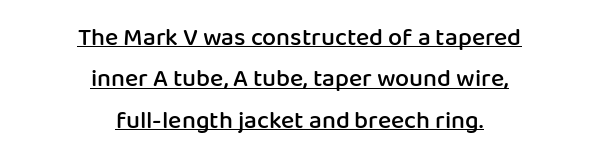
The image shows 25 px text type, upright; set centered, normal line spacing (1.66x), normal letter spacing, underlined.
